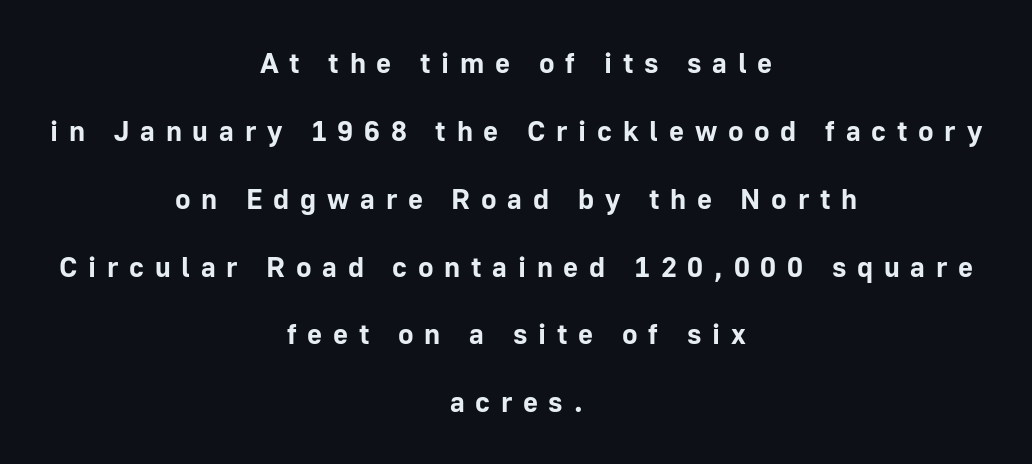
{"serif": "no", "italic": "no", "bold": "yes", "weight": "bold", "width": "normal", "stroke_contrast": "low", "x_height": "medium", "monospaced": "no", "underline": "no", "align": "center", "line_spacing": "loose", "line_spacing_ratio": 2.34, "letter_spacing": "wide", "letter_spacing_em": 0.37, "glyph_px": 29}
